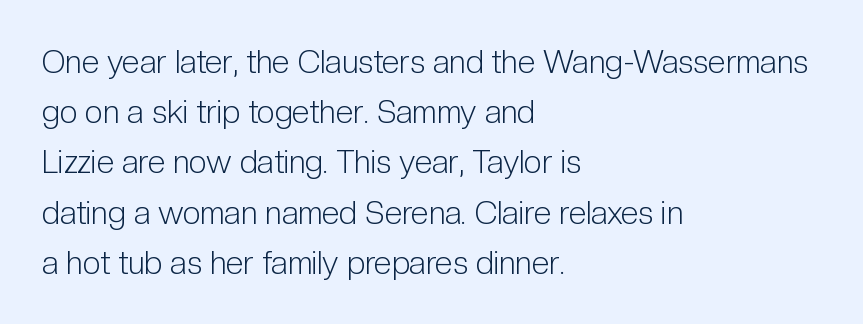
The lettering holds an erect, upright posture throughout. No extra tracking has been applied to these lines. The passage shown stacks its lines at a standard gap. The letters advance in unequal steps, a hallmark of proportional type. The specimen omits any rule beneath the text block's lines.
